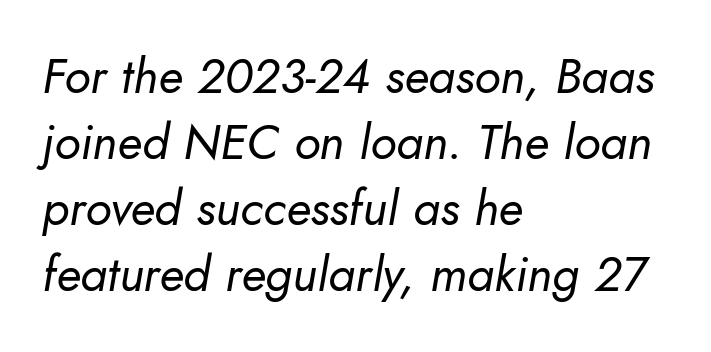
The image shows 49 px regular-weight type, italic (leaning right); set left-aligned, normal line spacing (1.35x), normal letter spacing, not underlined; low stroke contrast and a small x-height.
